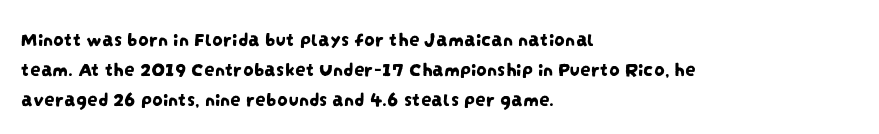
{"underline": "no", "align": "left", "line_spacing": "normal", "line_spacing_ratio": 1.42, "letter_spacing": "normal", "letter_spacing_em": 0.0, "glyph_px": 21}
